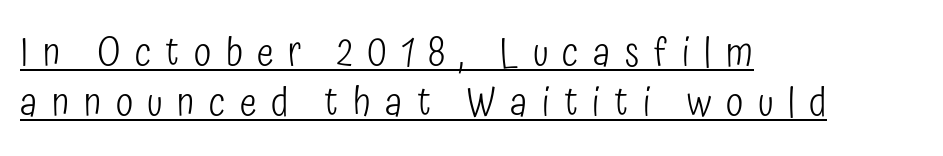
{"serif": "no", "italic": "no", "bold": "no", "weight": "light", "width": "condensed", "stroke_contrast": "low", "x_height": "medium", "monospaced": "no", "underline": "yes", "align": "left", "line_spacing": "normal", "line_spacing_ratio": 1.25, "letter_spacing": "wide", "letter_spacing_em": 0.36, "glyph_px": 40}
